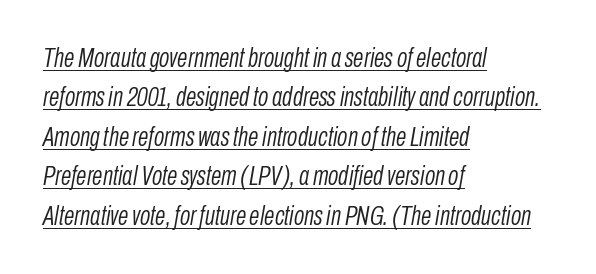
Q: Is the text bold? A: No.
Q: Is the text italic (slanted)? A: Yes, it leans right by about 10 degrees.
Q: Is the text underlined? A: Yes.
Q: How is the paragraph aligned? A: Left-aligned.
Q: Is the spacing between letters normal or unusually wide? A: Normal.
Q: Is the spacing between lines tight, normal or loose? A: Normal.
